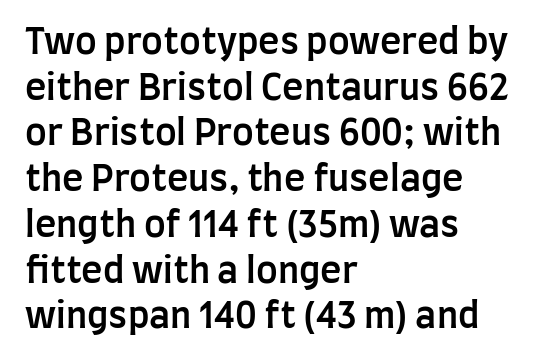
Q: Is the text bold? A: Semi-bold.
Q: Is the text italic (slanted)? A: No, it is upright.
Q: Is the typeface a serif or a sans-serif typeface? A: Sans-serif.
Q: Is the text underlined? A: No.
Q: How is the paragraph aligned? A: Left-aligned.
Q: Is the spacing between letters normal or unusually wide? A: Normal.
Q: Is the spacing between lines tight, normal or loose? A: Normal.
Q: Width (condensed, normal, or wide)? A: Condensed.
Q: Stroke contrast? A: Low.
Q: x-height? A: Large.
Q: Monospaced? A: No.
